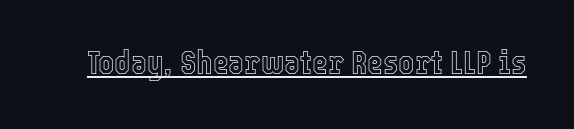
Q: Is the text italic (slanted)? A: No, it is upright.
Q: Is the text underlined? A: Yes.
Q: Is the spacing between letters normal or unusually wide? A: Normal.
Q: Width (condensed, normal, or wide)? A: Condensed.
Q: x-height? A: Medium.
Q: Monospaced? A: No.
